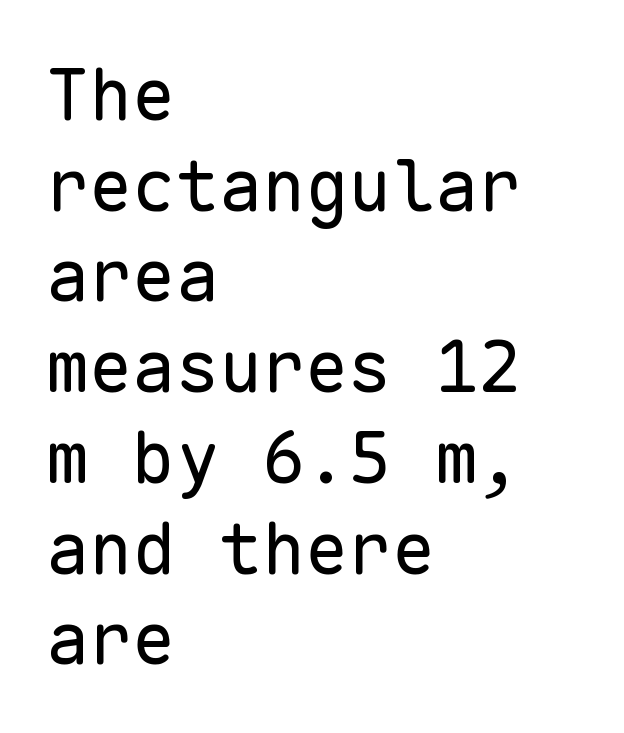
{"serif": "no", "italic": "no", "bold": "no", "weight": "regular", "width": "normal", "stroke_contrast": "low", "x_height": "medium", "monospaced": "yes", "underline": "no", "align": "left", "line_spacing": "normal", "line_spacing_ratio": 1.26, "letter_spacing": "normal", "letter_spacing_em": 0.0, "glyph_px": 72}
